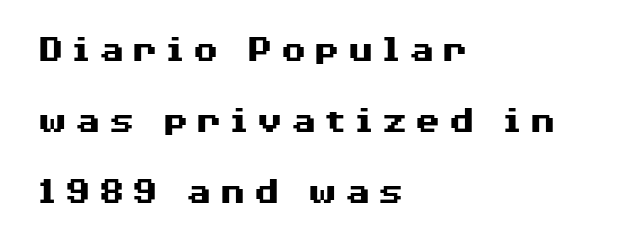
{"serif": "no", "italic": "no", "bold": "yes", "weight": "heavy", "width": "wide", "stroke_contrast": "medium", "x_height": "medium", "monospaced": "no", "underline": "no", "align": "left", "line_spacing_ratio": 1.82, "glyph_px": 39}
